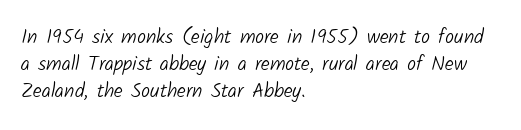
{"bold": "no", "underline": "no", "align": "left", "line_spacing": "normal", "line_spacing_ratio": 1.36, "letter_spacing": "normal", "letter_spacing_em": 0.0, "glyph_px": 20}
